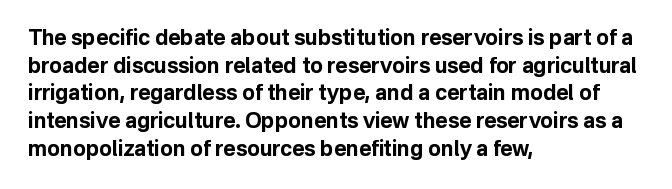
Q: Is the text bold? A: Yes.
Q: Is the text italic (slanted)? A: No, it is upright.
Q: Is the text underlined? A: No.
Q: How is the paragraph aligned? A: Left-aligned.
Q: Is the spacing between letters normal or unusually wide? A: Normal.
Q: Is the spacing between lines tight, normal or loose? A: Normal.
